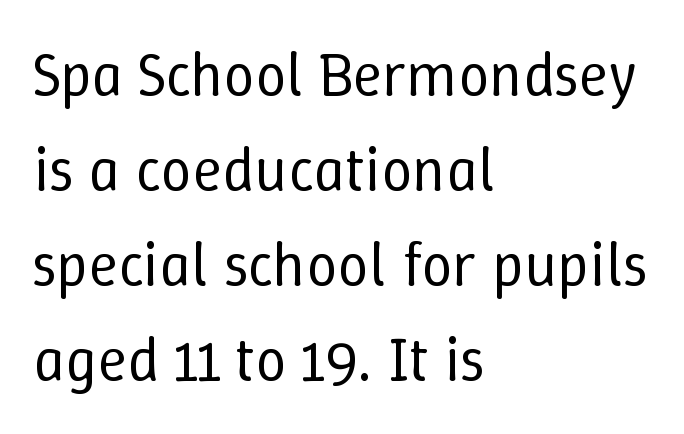
{"italic": "no", "bold": "no", "weight": "regular", "width": "normal", "stroke_contrast": "low", "x_height": "medium", "monospaced": "no", "underline": "no", "align": "left", "line_spacing": "normal", "line_spacing_ratio": 1.53, "letter_spacing": "normal", "letter_spacing_em": 0.0, "glyph_px": 62}
